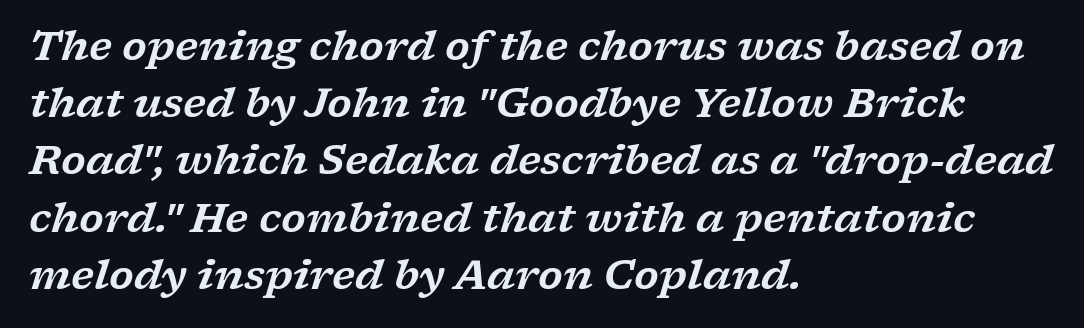
The characters display serif detailing at their extremities. The block of text has a typical density, with ordinary space between rows. An italicized treatment has been applied to the whole sample. Plain, unruled lines of type.
